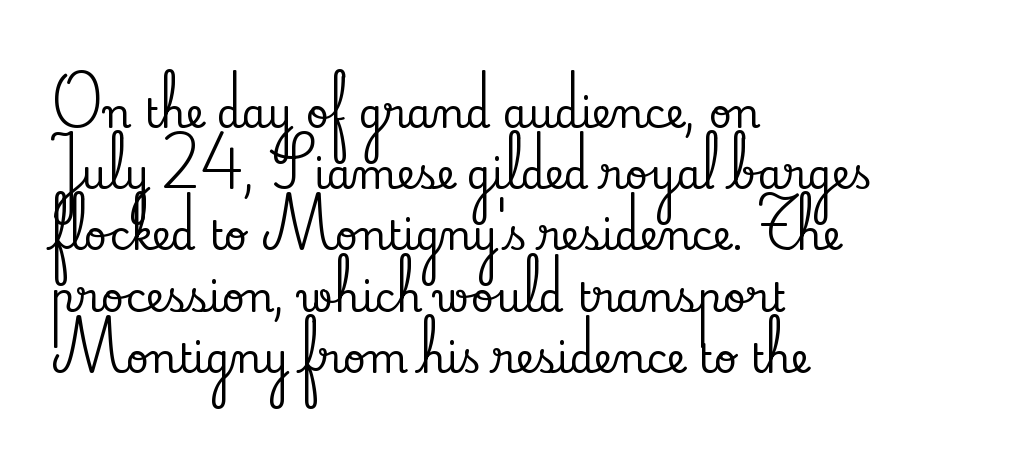
The image shows 40 px serif type, upright; set left-aligned, normal line spacing (1.53x), normal letter spacing, not underlined; low stroke contrast and a small x-height.
